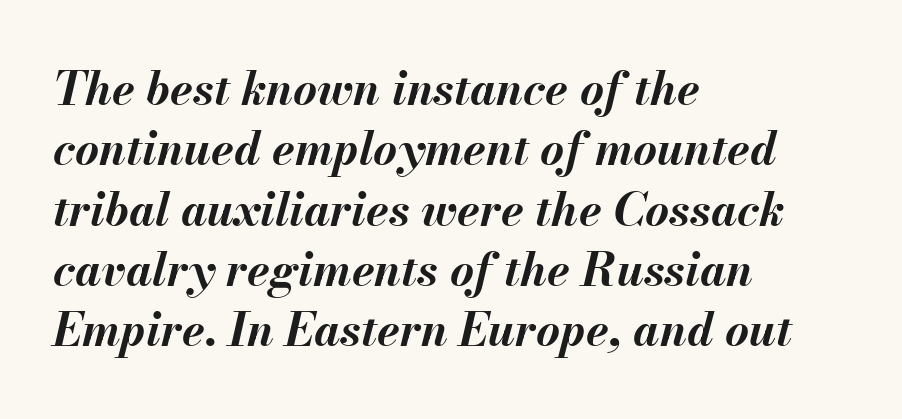
The image shows 46 px bold type, italic (leaning right); set left-aligned, normal line spacing (1.31x), normal letter spacing, not underlined; medium stroke contrast and a small x-height.
